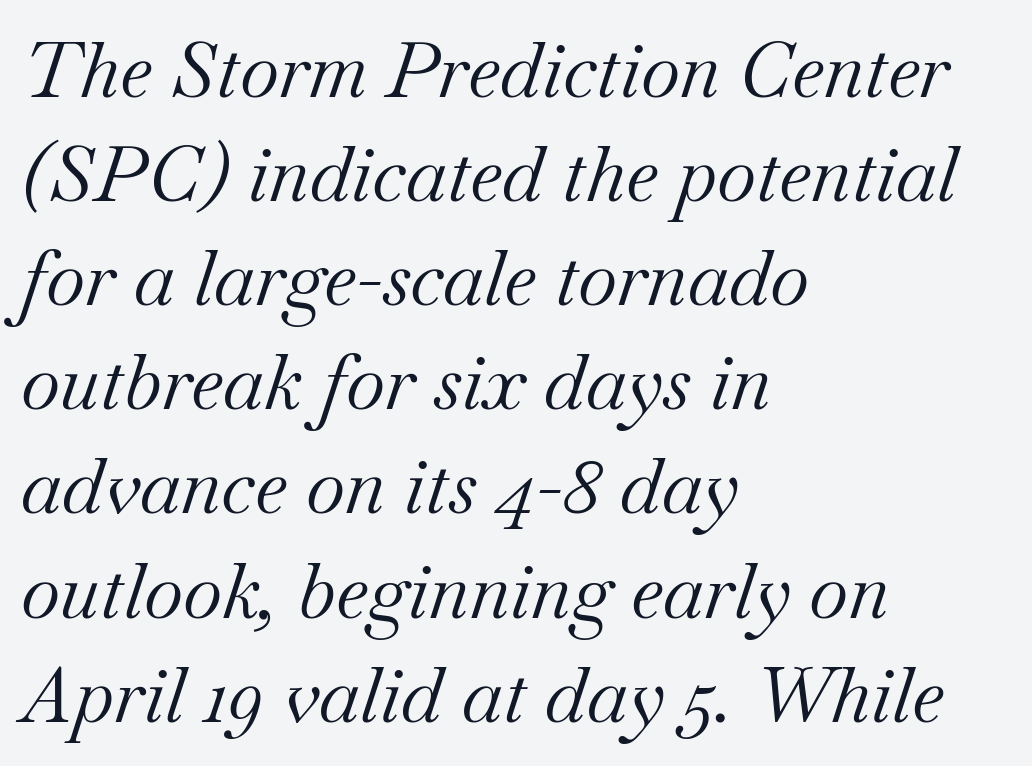
{"serif": "yes", "italic": "yes", "lean": "right", "slant_degrees": 18, "bold": "no", "weight": "regular", "width": "normal", "stroke_contrast": "medium", "x_height": "small", "monospaced": "no", "underline": "no", "align": "left", "line_spacing": "normal", "line_spacing_ratio": 1.37, "letter_spacing": "normal", "letter_spacing_em": 0.0, "glyph_px": 76}
